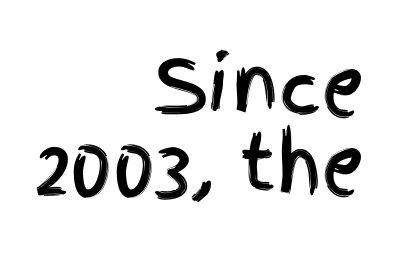
The image shows 75 px condensed sans-serif type, upright; set right-aligned, tight line spacing (1.05x), normal letter spacing, not underlined; a large x-height.
